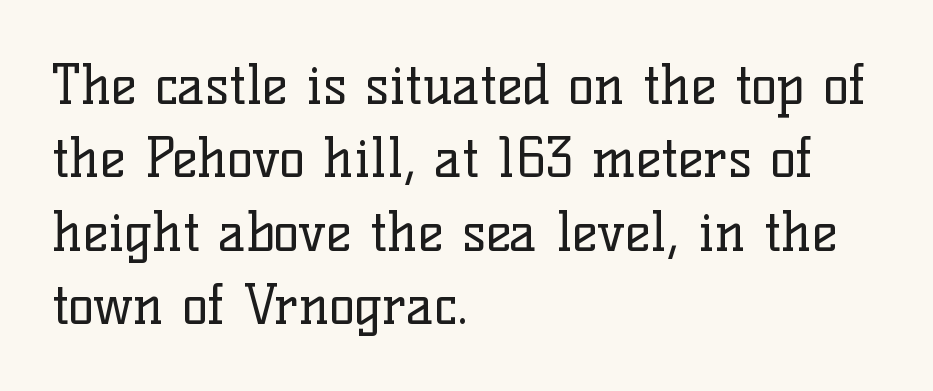
Q: Is the text bold? A: No.
Q: Is the text italic (slanted)? A: No, it is upright.
Q: Is the typeface a serif or a sans-serif typeface? A: Serif.
Q: Is the text underlined? A: No.
Q: How is the paragraph aligned? A: Left-aligned.
Q: Is the spacing between letters normal or unusually wide? A: Normal.
Q: Is the spacing between lines tight, normal or loose? A: Normal.
Q: Width (condensed, normal, or wide)? A: Normal.
Q: Stroke contrast? A: Low.
Q: x-height? A: Medium.
Q: Monospaced? A: No.
